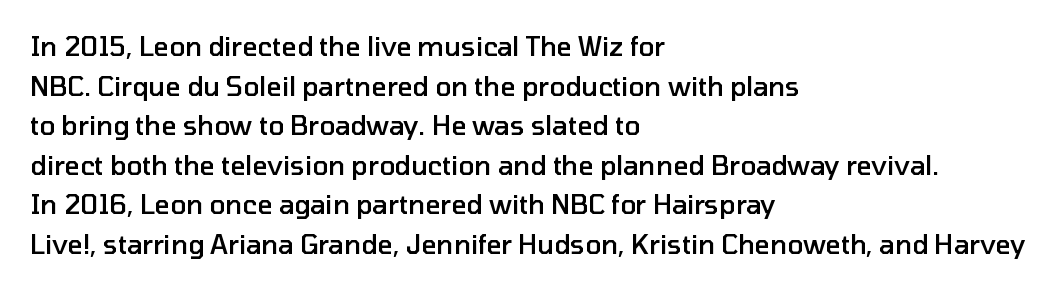
If you measured baseline to baseline, you'd find a middling distance. The typesetting leans somewhat heavy: a semibold. Which margin do the lines hug? The left one — the right edge is uneven. The font's upright variant was chosen for this text.
